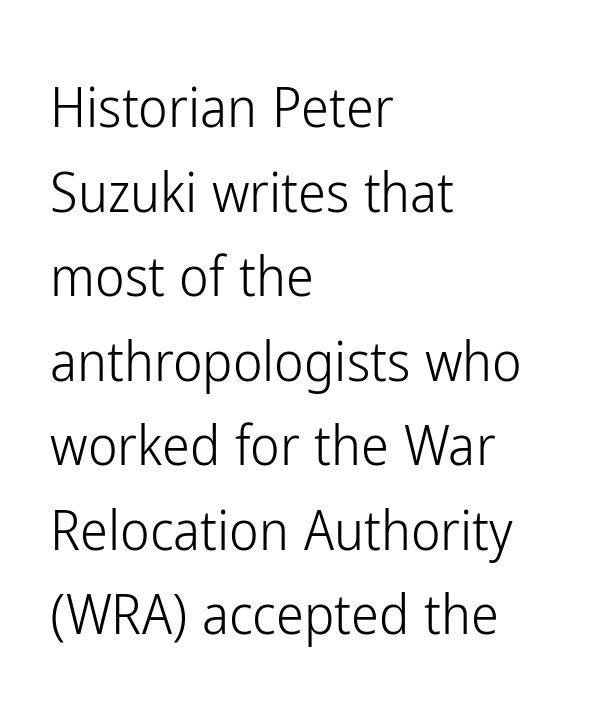
The image shows 56 px light, condensed sans-serif type, upright; set left-aligned, normal line spacing (1.51x), normal letter spacing, not underlined; low stroke contrast and a medium x-height.
